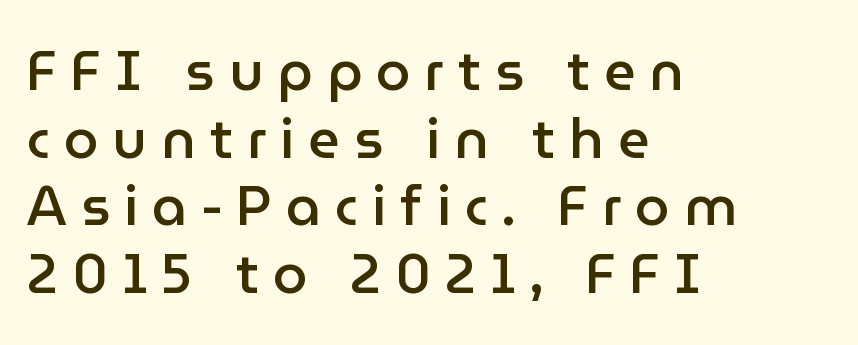
{"serif": "no", "italic": "no", "bold": "semi", "weight": "semibold", "width": "normal", "stroke_contrast": "low", "x_height": "medium", "monospaced": "no", "underline": "no", "align": "left", "line_spacing_ratio": 1.23, "letter_spacing": "wide", "letter_spacing_em": 0.26, "glyph_px": 55}
